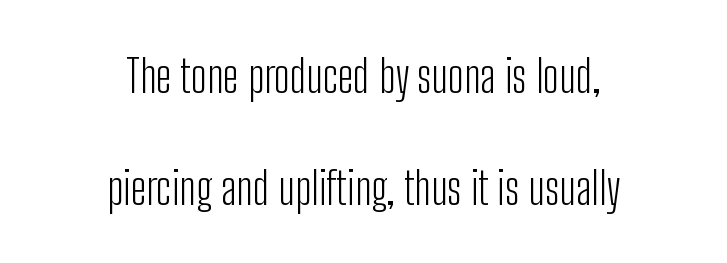
{"serif": "no", "italic": "no", "bold": "no", "weight": "light", "width": "condensed", "stroke_contrast": "low", "x_height": "medium", "monospaced": "no", "underline": "no", "align": "center", "line_spacing": "loose", "line_spacing_ratio": 2.48, "letter_spacing": "normal", "letter_spacing_em": 0.0, "glyph_px": 45}
